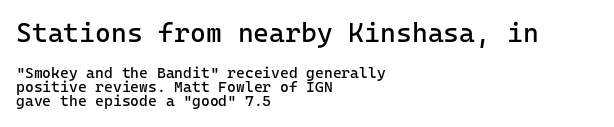
Alignment: flush left. Default kerning and tracking; the words read as compact shapes. Style check: upright. Cramped leading. The baseline area is clear. Ink coverage per letter is moderate at most.
